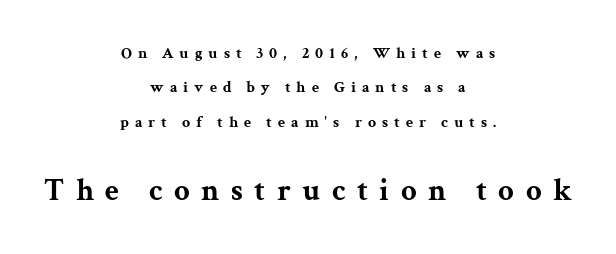
The image shows 31 px bold, wide serif type, upright; set centered, loose line spacing (2.15x), unusually wide letter spacing (+0.37 em), not underlined; the second (bottom) block is 1.94x larger; medium stroke contrast and a medium x-height.
